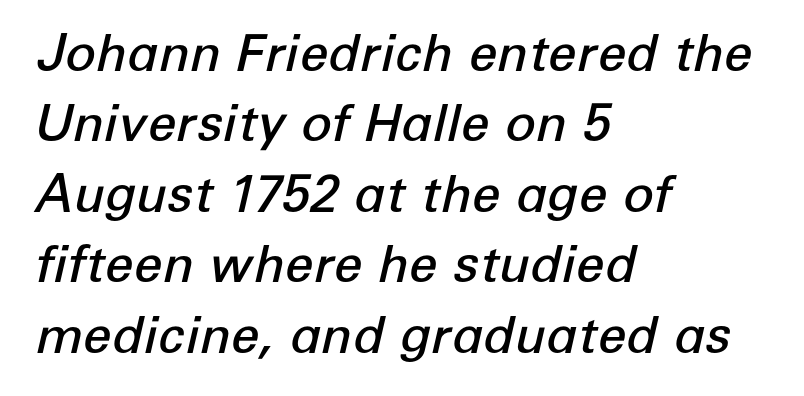
Q: Is the text bold? A: Semi-bold.
Q: Is the text italic (slanted)? A: Yes, it leans right by about 12 degrees.
Q: Is the text underlined? A: No.
Q: How is the paragraph aligned? A: Left-aligned.
Q: Is the spacing between letters normal or unusually wide? A: Normal.
Q: Is the spacing between lines tight, normal or loose? A: Normal.
Q: Width (condensed, normal, or wide)? A: Normal.
Q: Stroke contrast? A: Low.
Q: x-height? A: Medium.
Q: Monospaced? A: No.
